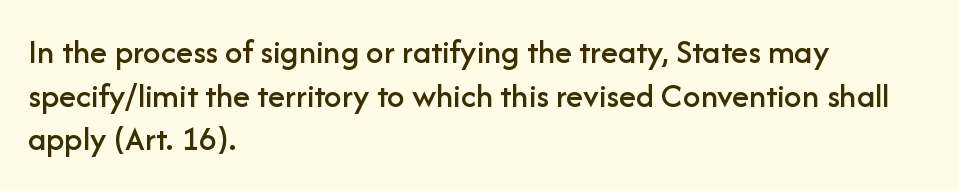
{"serif": "no", "italic": "no", "width": "normal", "stroke_contrast": "low", "x_height": "medium", "monospaced": "no", "underline": "no", "align": "left", "line_spacing": "normal", "line_spacing_ratio": 1.25, "letter_spacing": "normal", "letter_spacing_em": 0.0, "glyph_px": 35}
